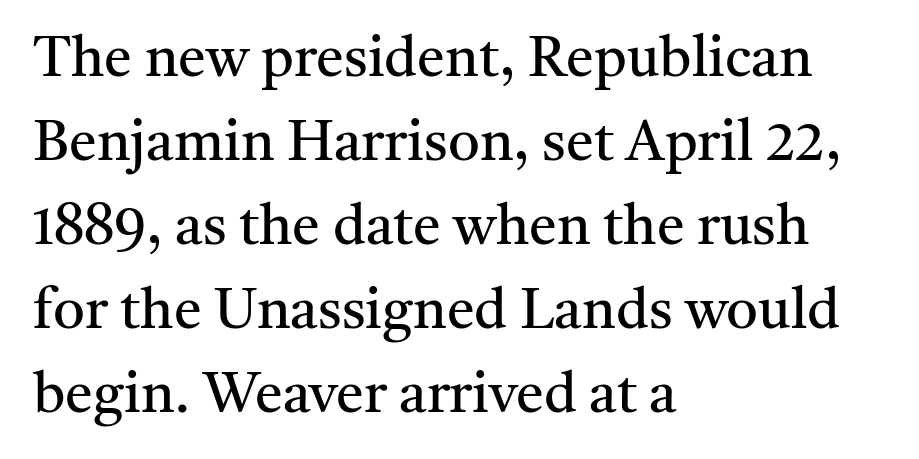
The axis of the letterforms is exactly vertical. The rows are spaced the way most documents space them. Decoration check: the copy has no underline. The designer went with a serif here, giving each stem small feet. Look at the tracking — it's just the regular setting, nothing added.
